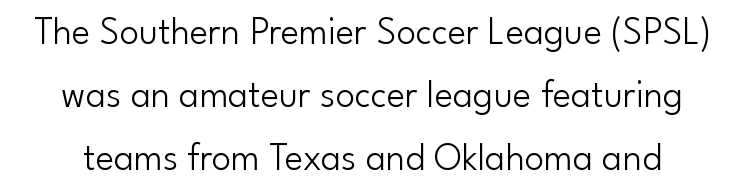
Q: Is the text bold? A: No.
Q: Is the text italic (slanted)? A: No, it is upright.
Q: Is the typeface a serif or a sans-serif typeface? A: Sans-serif.
Q: Is the text underlined? A: No.
Q: Is the spacing between letters normal or unusually wide? A: Normal.
Q: Is the spacing between lines tight, normal or loose? A: Normal.
Q: Width (condensed, normal, or wide)? A: Normal.
Q: Stroke contrast? A: Low.
Q: x-height? A: Small.
Q: Monospaced? A: No.
